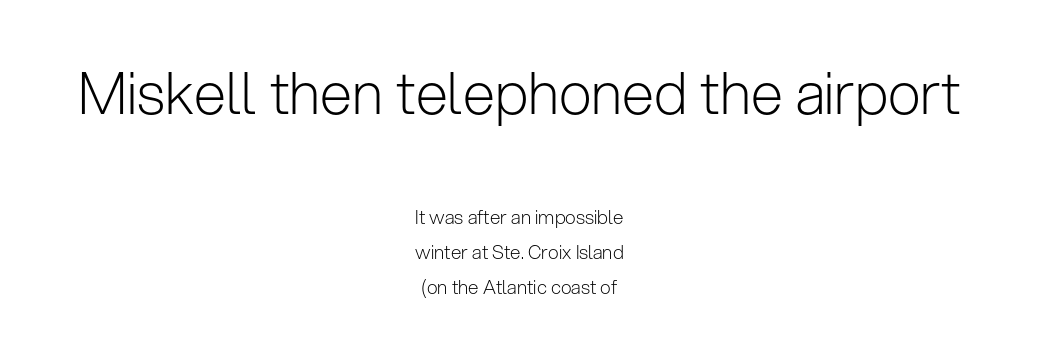
In terms of letterspacing, this is plain default setting. Nothing sits at the stroke ends, so this counts as sans-serif. The strip under each line holds only bare page. These lines are rendered in a variable-pitch font. Is there any slant? The stems are plumb.
